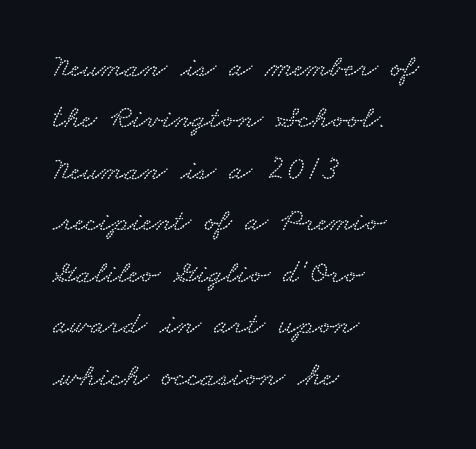
Underlining? Definitely not there. Compared with a centered layout, this one pins lines to the left instead. These lines are rendered in a variable-pitch font. In terms of leading, this rendering sits right in the middle. Default kerning and tracking; the words read as compact shapes.
